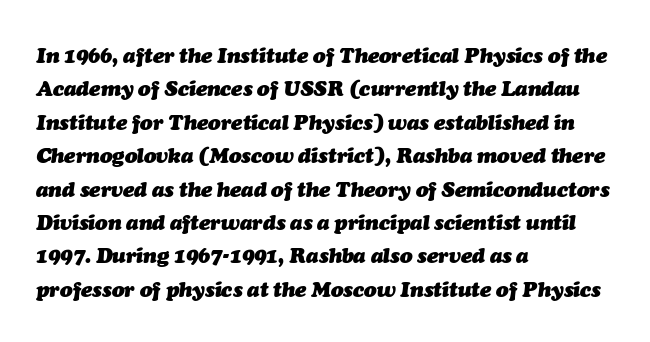
{"italic": "yes", "lean": "right", "slant_degrees": 7, "bold": "yes", "underline": "no", "align": "left", "line_spacing": "normal", "line_spacing_ratio": 1.59, "letter_spacing": "normal", "letter_spacing_em": 0.0, "glyph_px": 21}
